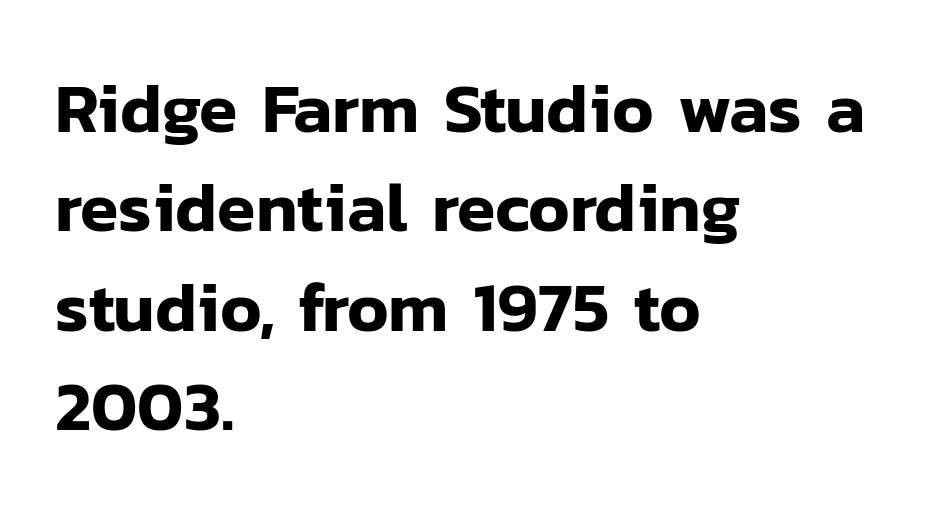
{"serif": "no", "italic": "no", "width": "normal", "stroke_contrast": "low", "x_height": "medium", "monospaced": "no", "underline": "no", "align": "left", "line_spacing": "normal", "line_spacing_ratio": 1.42, "letter_spacing": "normal", "letter_spacing_em": 0.0, "glyph_px": 70}
